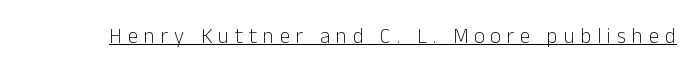
The image shows 21 px text type, upright; set unusually wide letter spacing (+0.28 em), underlined.
